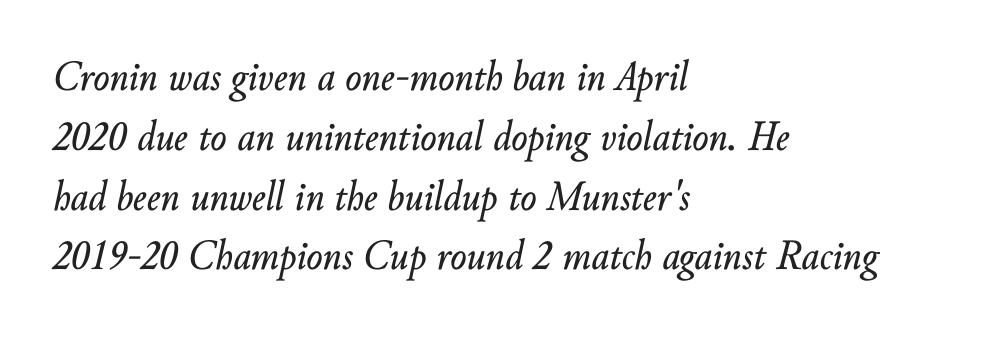
The image shows 43 px text type, italic (leaning right); set left-aligned, normal line spacing (1.39x), normal letter spacing, not underlined; low stroke contrast and a small x-height.
